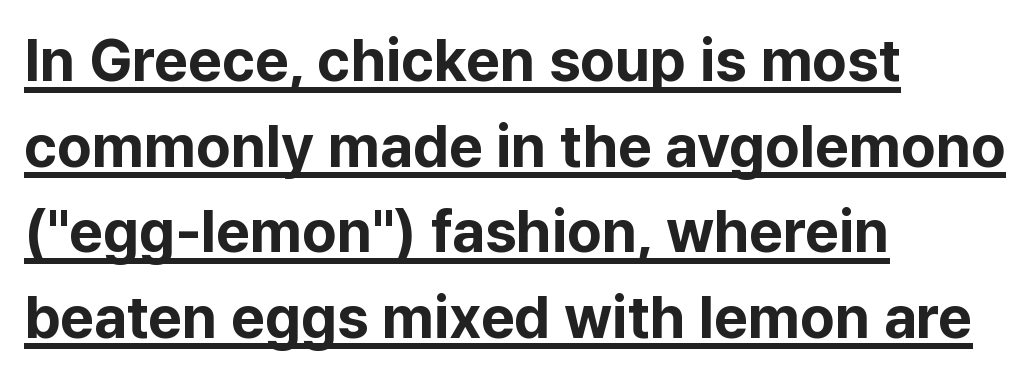
Varying glyph widths throughout — classic text-font behaviour. This block has exactly the height ordinary leading produces. A typesetter would label this face a sans. This is the regular roman posture of the typeface. All the whitespace from short lines collects on the right.
